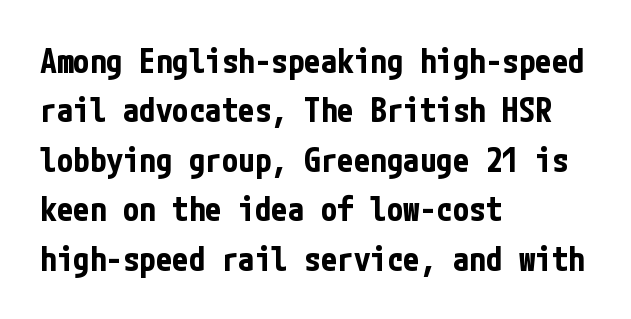
{"serif": "no", "italic": "no", "bold": "yes", "weight": "bold", "width": "condensed", "stroke_contrast": "low", "x_height": "medium", "underline": "no", "align": "left", "line_spacing": "normal", "line_spacing_ratio": 1.5, "letter_spacing": "normal", "letter_spacing_em": 0.0, "glyph_px": 33}
